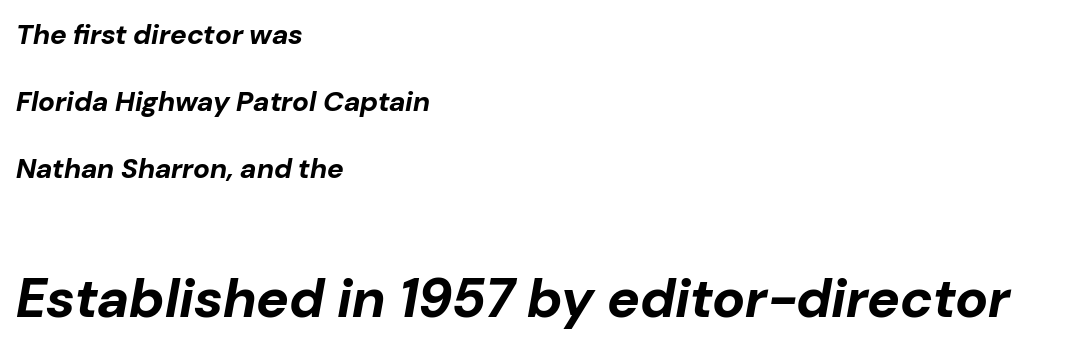
The image shows 55 px bold type, italic (leaning right); set left-aligned, loose line spacing (2.4x), normal letter spacing, not underlined; the second (bottom) block is 1.96x larger; low stroke contrast and a medium x-height.
